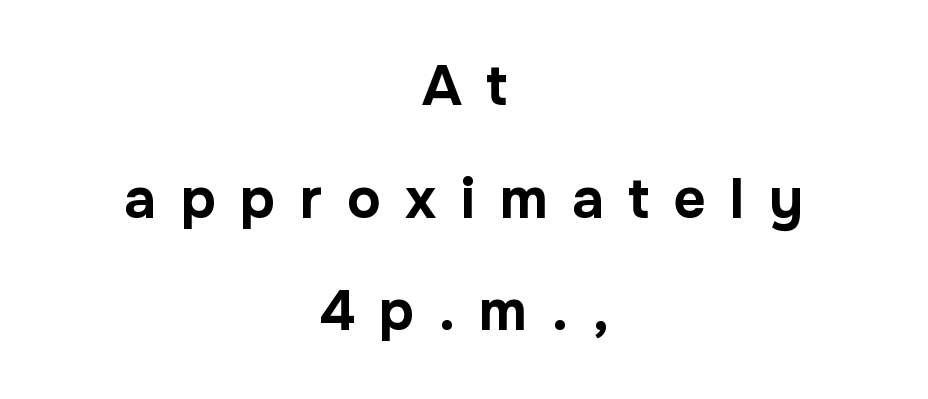
Q: Is the text bold? A: Yes.
Q: Is the text italic (slanted)? A: No, it is upright.
Q: Is the typeface a serif or a sans-serif typeface? A: Sans-serif.
Q: Is the text underlined? A: No.
Q: How is the paragraph aligned? A: Centered.
Q: Is the spacing between letters normal or unusually wide? A: Unusually wide.
Q: Is the spacing between lines tight, normal or loose? A: Loose.
Q: Width (condensed, normal, or wide)? A: Normal.
Q: Stroke contrast? A: Low.
Q: x-height? A: Medium.
Q: Monospaced? A: No.
